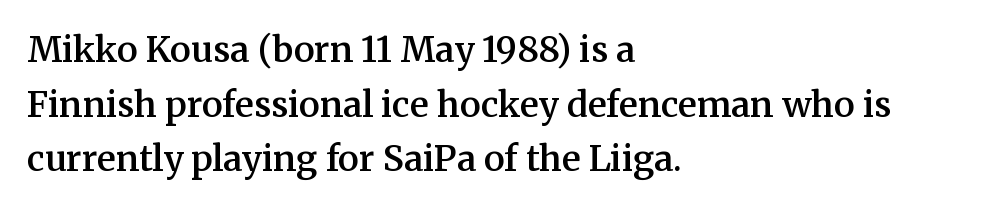
{"serif": "yes", "italic": "no", "bold": "semi", "weight": "semibold", "width": "normal", "stroke_contrast": "medium", "x_height": "medium", "monospaced": "no", "underline": "no", "align": "left", "line_spacing": "normal", "line_spacing_ratio": 1.56, "letter_spacing": "normal", "letter_spacing_em": 0.0, "glyph_px": 35}
